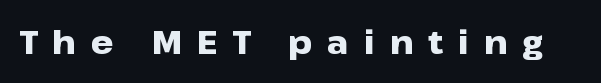
Q: Is the text bold? A: Yes.
Q: Is the text italic (slanted)? A: No, it is upright.
Q: Is the typeface a serif or a sans-serif typeface? A: Sans-serif.
Q: Is the text underlined? A: No.
Q: Is the spacing between letters normal or unusually wide? A: Unusually wide.
Q: Width (condensed, normal, or wide)? A: Wide.
Q: Stroke contrast? A: Low.
Q: x-height? A: Medium.
Q: Monospaced? A: No.
